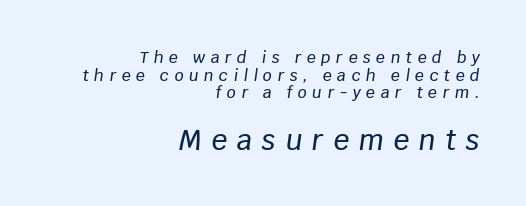
Q: Is the text italic (slanted)? A: Yes, it leans right by about 8 degrees.
Q: Is the text underlined? A: No.
Q: How is the paragraph aligned? A: Right-aligned.
Q: Is the spacing between letters normal or unusually wide? A: Unusually wide.
Q: Is the spacing between lines tight, normal or loose? A: Tight.
Q: Which block of text is set in a larger size, the first (top) or the second (bottom)? A: The second (bottom) one.
Q: Width (condensed, normal, or wide)? A: Normal.
Q: Stroke contrast? A: Low.
Q: x-height? A: Large.
Q: Monospaced? A: No.
